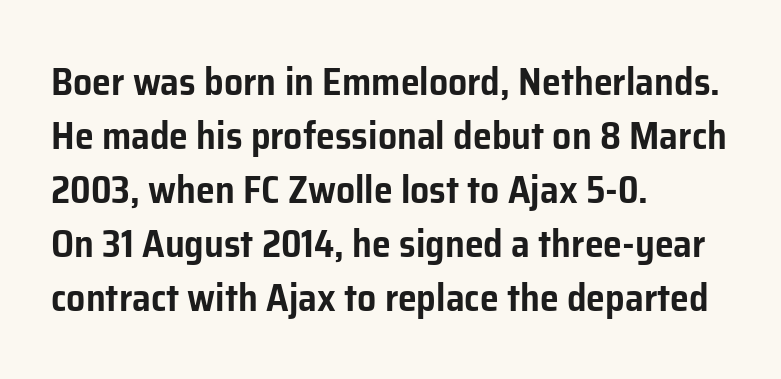
Q: Is the text italic (slanted)? A: No, it is upright.
Q: Is the typeface a serif or a sans-serif typeface? A: Sans-serif.
Q: Is the text underlined? A: No.
Q: How is the paragraph aligned? A: Left-aligned.
Q: Is the spacing between letters normal or unusually wide? A: Normal.
Q: Is the spacing between lines tight, normal or loose? A: Normal.
Q: Width (condensed, normal, or wide)? A: Normal.
Q: Stroke contrast? A: Low.
Q: x-height? A: Medium.
Q: Monospaced? A: No.
